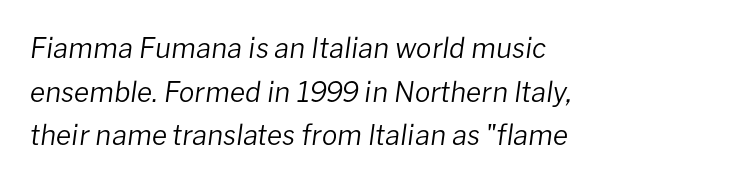
Evenly set lines give the paragraph a standard silhouette. The font is comparable to plain body text, perhaps lighter. Observe the lean: these are italic letterforms. This sample has the flowing, uneven cadence of proportional lettering. A typesetter would call this zero additional tracking. Glance below the letters and you will spot only blank space.
